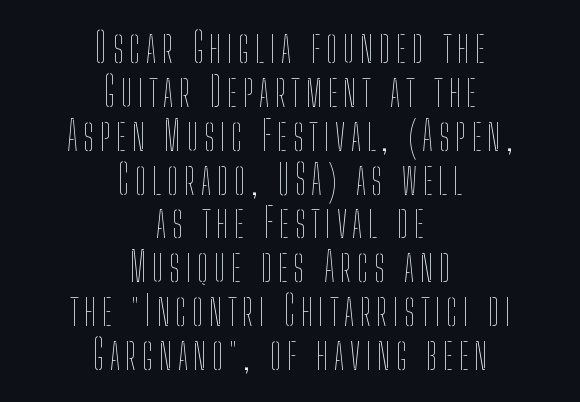
Is the type heavy? It reads as light-to-regular instead. The lettering stays uniformly vertical, giving the passage a roman look. Underlining? Definitely not there. These lines are rendered in a variable-pitch font. Notice how descenders almost collide with the ascenders below — that's tight leading. Horizontal alignment here is central, giving a formal, balanced look.
